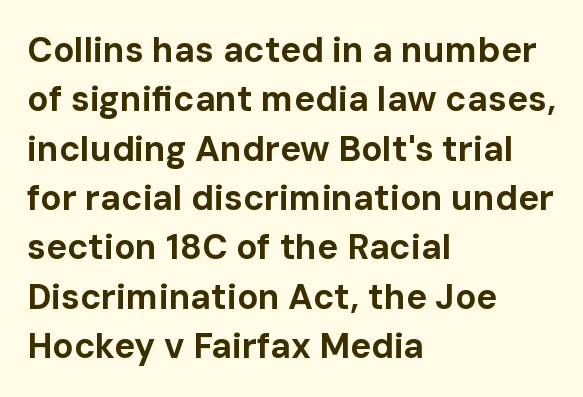
{"serif": "no", "italic": "no", "bold": "yes", "weight": "bold", "width": "normal", "stroke_contrast": "low", "x_height": "medium", "monospaced": "no", "underline": "no", "align": "left", "line_spacing": "normal", "line_spacing_ratio": 1.41, "letter_spacing": "normal", "letter_spacing_em": 0.0, "glyph_px": 35}
